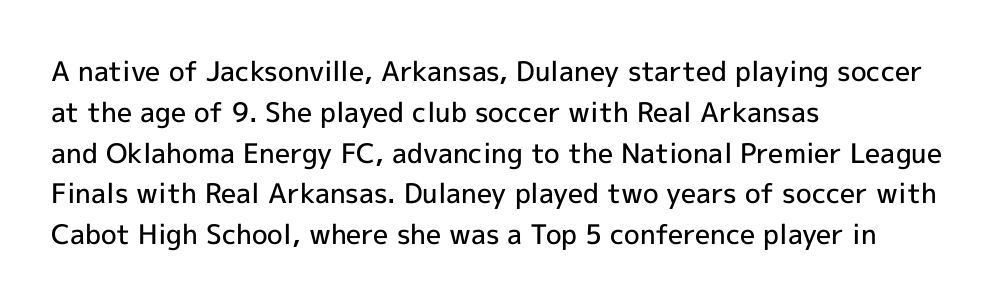
Compared with a centered layout, this one pins lines to the left instead. Compared with typical paragraphs, the rows here are spaced about the same. You can tell it's not italic because the verticals are truly vertical. Bare-footed words on every line. A fair bit of extra ink — the face is semibold, not bold.
